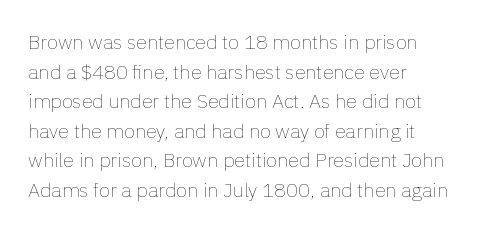
The image shows 20 px text type, upright; set left-aligned, normal line spacing (1.48x), normal letter spacing, not underlined.
